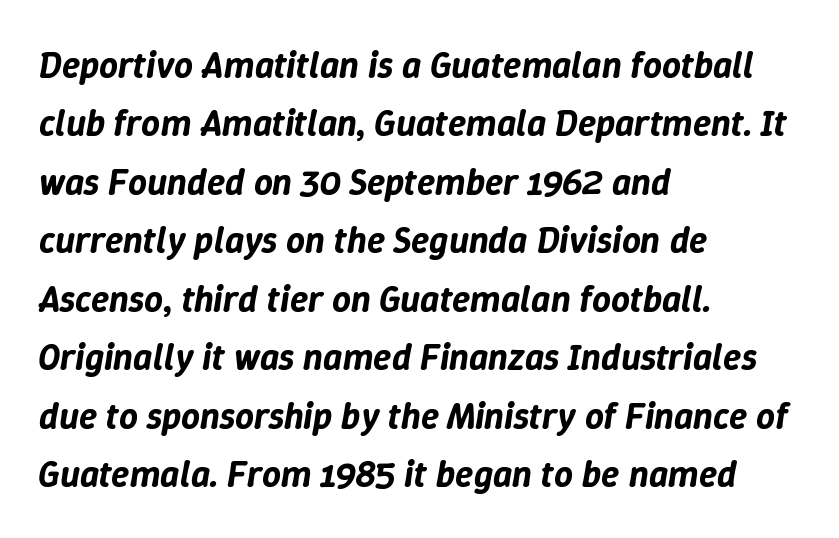
The block of text has a typical density, with ordinary space between rows. The words here are not underlined. The ragged edge is on the right, which tells us the setting is flush left. Honestly, the letter spacing is just normal — you wouldn't notice it. The font's italic variant was chosen for this text.
